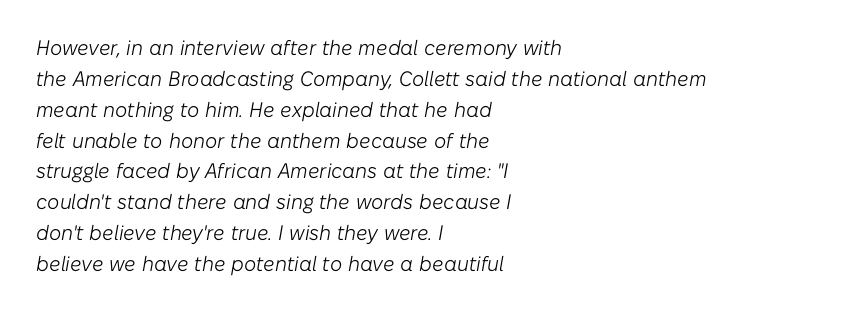
Q: Is the text bold? A: No.
Q: Is the text italic (slanted)? A: Yes, it leans right by about 10 degrees.
Q: Is the text underlined? A: No.
Q: How is the paragraph aligned? A: Left-aligned.
Q: Is the spacing between letters normal or unusually wide? A: Normal.
Q: Is the spacing between lines tight, normal or loose? A: Normal.
